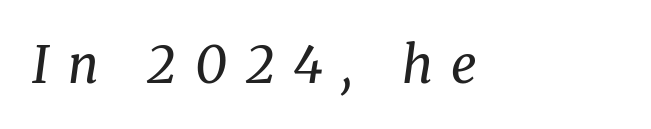
Is this a heavy cut? Hardly; it is regular or lighter. This sample uses expanded letter spacing, leaving extra air between glyphs. The face used here is proportionally spaced, like ordinary book or web type. Compared with ordinary roman type, these characters are visibly tilted.
